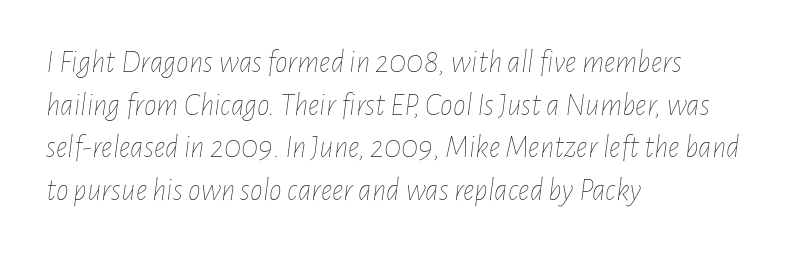
Q: Is the text bold? A: No.
Q: Is the text italic (slanted)? A: Yes, it leans right by about 7 degrees.
Q: Is the text underlined? A: No.
Q: How is the paragraph aligned? A: Left-aligned.
Q: Is the spacing between letters normal or unusually wide? A: Normal.
Q: Is the spacing between lines tight, normal or loose? A: Normal.
Q: Width (condensed, normal, or wide)? A: Condensed.
Q: Stroke contrast? A: Low.
Q: x-height? A: Medium.
Q: Monospaced? A: No.
